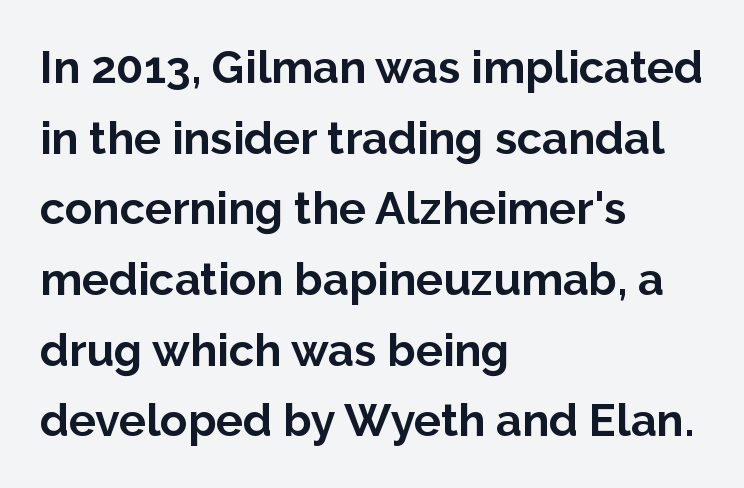
The image shows 45 px bold sans-serif type, upright; set left-aligned, normal line spacing (1.57x), normal letter spacing, not underlined; low stroke contrast and a medium x-height.
